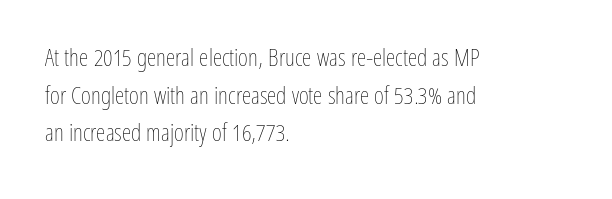
{"italic": "no", "bold": "no", "underline": "no", "align": "left", "line_spacing": "normal", "line_spacing_ratio": 1.57, "letter_spacing": "normal", "letter_spacing_em": 0.0, "glyph_px": 24}
